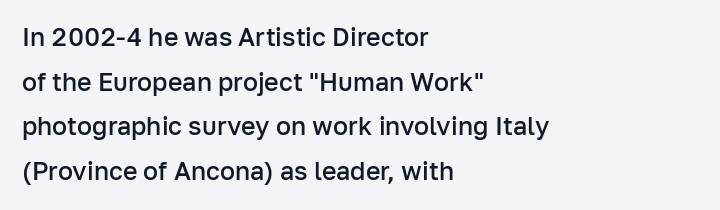
The image shows 25 px text type, upright; set left-aligned, line spacing 1.79x, normal letter spacing, not underlined.
